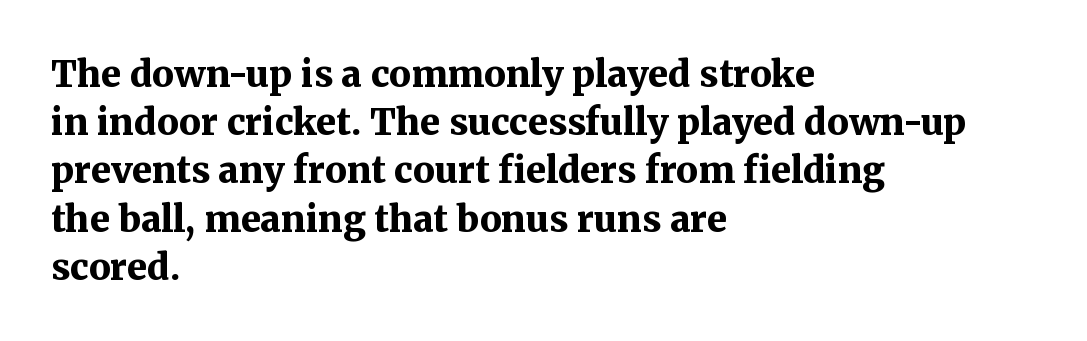
These lines sit exactly where default settings would place them. Does the lettering tilt? It doesn't — this is upright. Just letters on the line, the space beneath them empty. Spacing verdict: proportional, widths tailored to each character.
